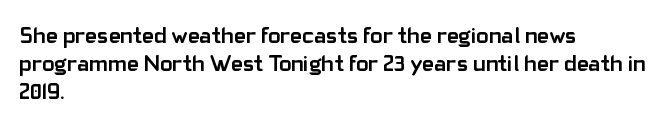
Short and long lines alike share a common starting point at left. Unlike italic type, these characters show no tilt at all. The passage shown is emphatically bold. The face used here is rendered with its standard letterfit. The space beneath each line is pristine and unruled.
